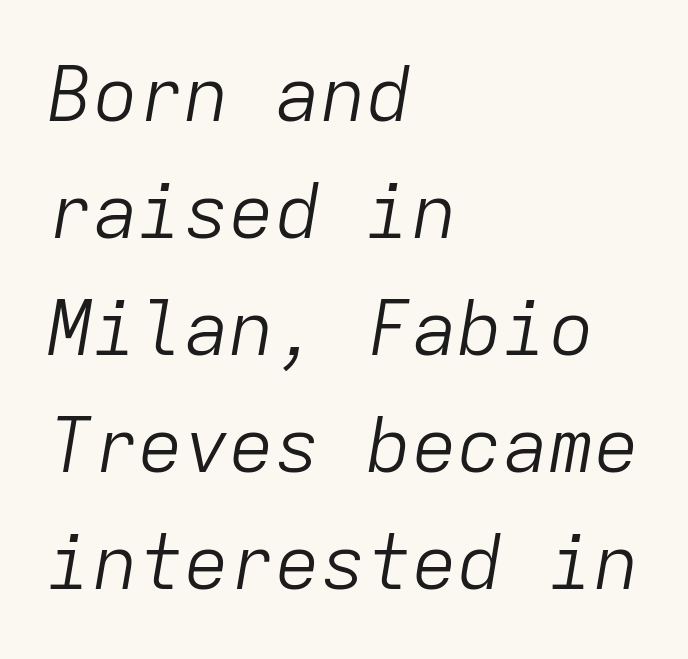
Q: Is the text bold? A: No.
Q: Is the text italic (slanted)? A: Yes, it leans right by about 9 degrees.
Q: Is the text underlined? A: No.
Q: How is the paragraph aligned? A: Left-aligned.
Q: Is the spacing between letters normal or unusually wide? A: Normal.
Q: Is the spacing between lines tight, normal or loose? A: Normal.
Q: Width (condensed, normal, or wide)? A: Normal.
Q: Stroke contrast? A: Low.
Q: x-height? A: Medium.
Q: Monospaced? A: Yes.
